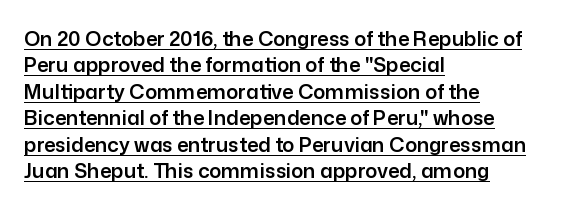
{"italic": "no", "underline": "yes", "align": "left", "line_spacing": "normal", "line_spacing_ratio": 1.32, "letter_spacing": "normal", "letter_spacing_em": 0.0, "glyph_px": 20}
